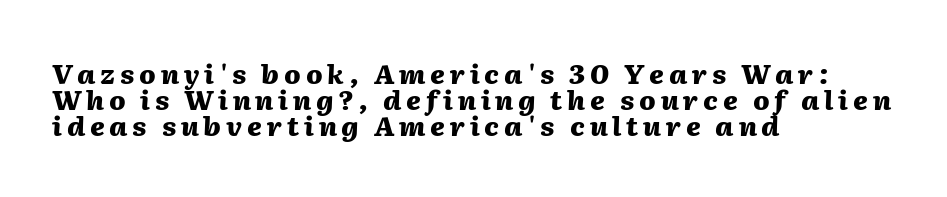
This sample trades vertical openness for compactness between lines. Typographic density is high because the face is bold. Italic: yes, the glyphs are oblique. Nobody drew a line under any word here. Line starts are locked; line ends wander.
